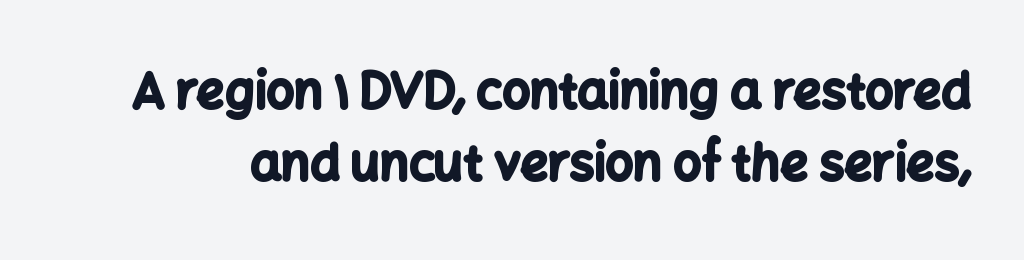
A clean baseline with only descenders dipping below it. The letters stand upright; this is a roman face. Quick note: interline space is typical. Observe the absence of serifs on each vertical stroke in this sample. Heavy-handed strokes throughout: this text is bold.
